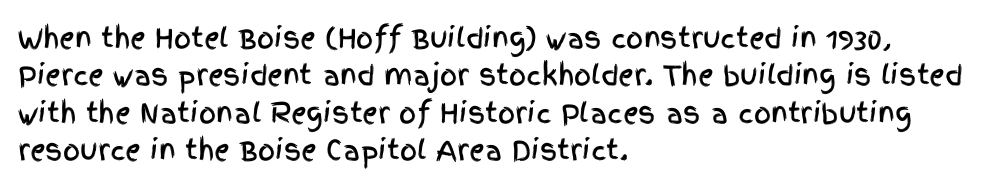
The image shows 27 px text type, upright; set left-aligned, normal line spacing (1.38x), normal letter spacing, not underlined.
